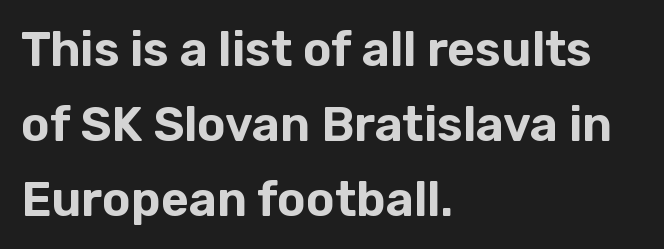
No italicization has been applied; the sample stays upright. This sample is left-justified, so line endings fall wherever the words run out. Leading matches the norm, producing a regular column. Tracking value appears to be zero — textbook default spacing.
